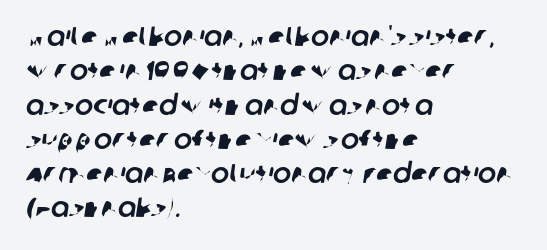
The image shows 27 px text type; set left-aligned, normal line spacing (1.27x), normal letter spacing, not underlined.
